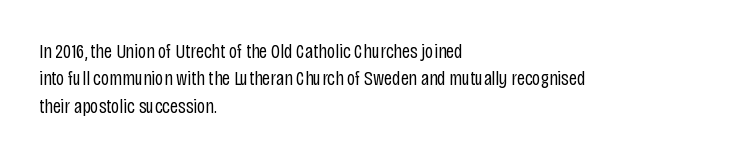
Caption: standard tracking, unaltered. Alignment: flush left. Line spacing here is normal. Weight: not bold — regular or lighter.
